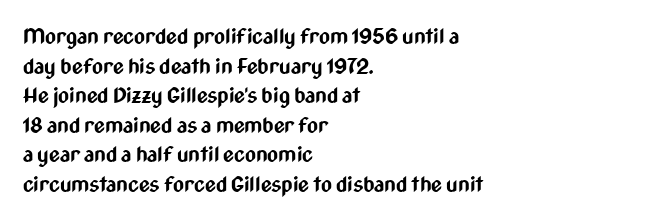
The image shows 21 px bold type, upright; set left-aligned, normal line spacing (1.41x), normal letter spacing, not underlined.
